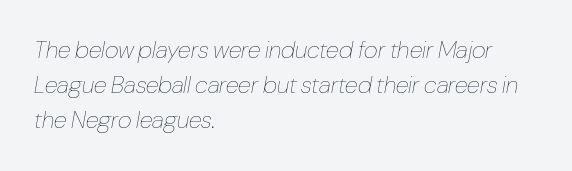
Q: Is the text bold? A: No.
Q: Is the text italic (slanted)? A: Yes, it leans right by about 10 degrees.
Q: Is the text underlined? A: No.
Q: How is the paragraph aligned? A: Left-aligned.
Q: Is the spacing between letters normal or unusually wide? A: Normal.
Q: Is the spacing between lines tight, normal or loose? A: Normal.
